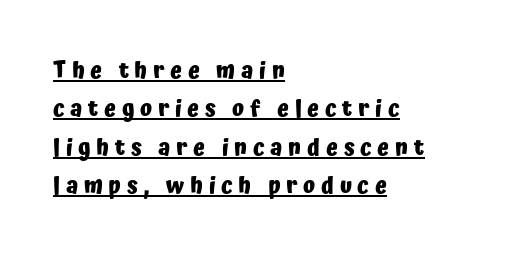
{"italic": "no", "bold": "yes", "underline": "yes", "align": "left", "line_spacing_ratio": 1.75, "letter_spacing": "wide", "letter_spacing_em": 0.26, "glyph_px": 22}
